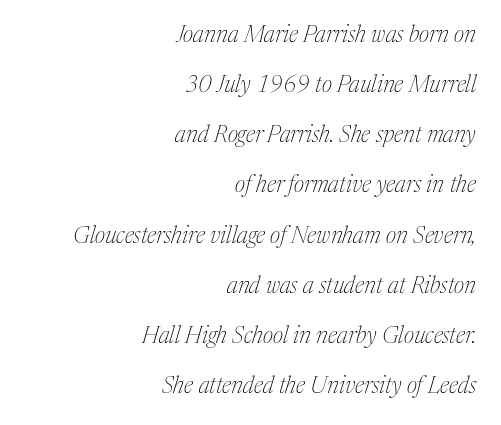
If you drew a ruler down the right edge, every line would touch it. The lettering tilts uniformly, giving the passage an italic look. The passage shown is not underscored anywhere. The weight would be labelled regular, book, light, or lighter still. Observe the ordinary spacing: letters are neighbours, not strangers. Vertical spacing — loose.
